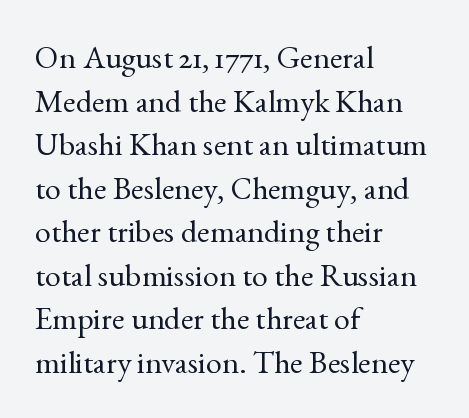
These lines are rendered in a variable-pitch font. Notice how the stems are strictly vertical — no italics here. Lines of text with bare space underneath. No chunkiness to these letters — they're not bold.
